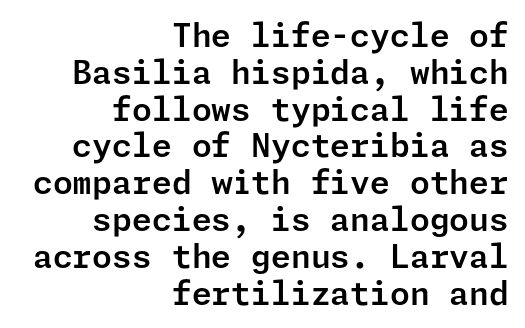
The characters display no serif detailing; their extremities are plain. The space directly below the letters is spotless. This sample is right-justified, so line beginnings fall wherever the words allow. Successive baselines arrive quickly, one right under another. Does the lettering tilt? It doesn't — this is upright. A typesetter would call this zero additional tracking.
